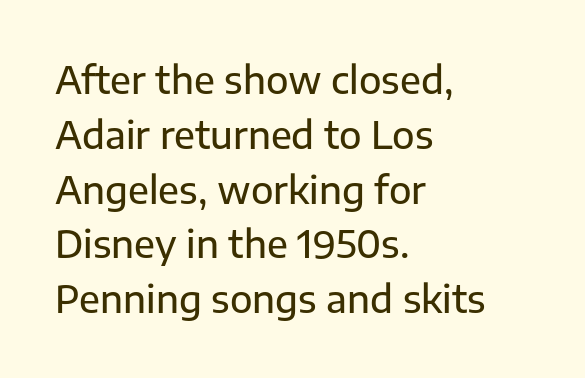
The image shows 37 px sans-serif type, upright; set left-aligned, normal line spacing (1.48x), normal letter spacing, not underlined; low stroke contrast and a medium x-height.
